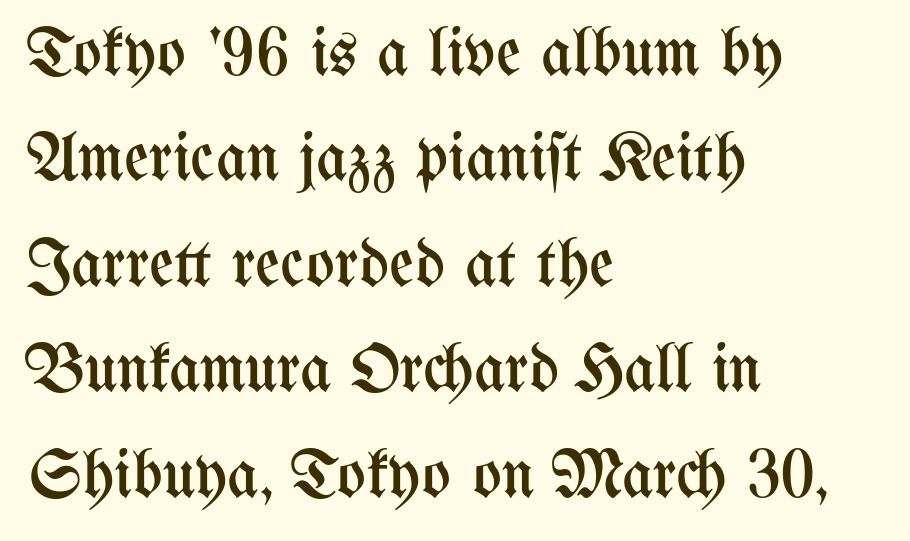
Q: Is the text bold? A: No.
Q: Is the text italic (slanted)? A: No, it is upright.
Q: Is the text underlined? A: No.
Q: How is the paragraph aligned? A: Left-aligned.
Q: Is the spacing between letters normal or unusually wide? A: Normal.
Q: Is the spacing between lines tight, normal or loose? A: Normal.
Q: Width (condensed, normal, or wide)? A: Condensed.
Q: Stroke contrast? A: Medium.
Q: x-height? A: Medium.
Q: Monospaced? A: No.
